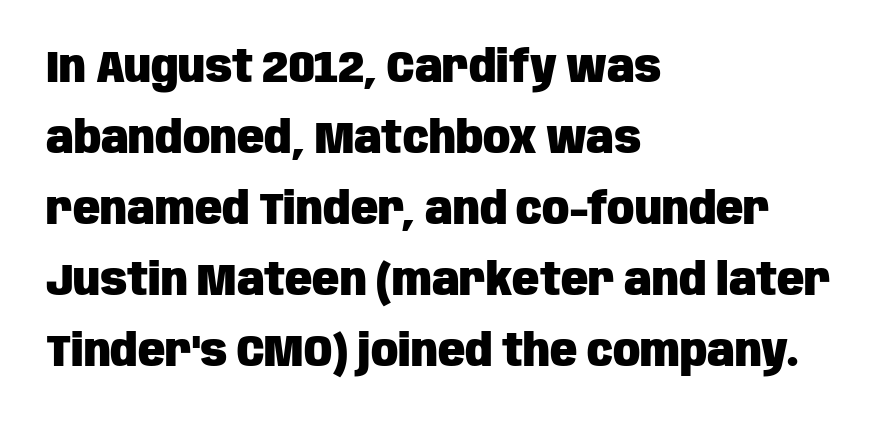
The image shows 45 px heavy, condensed sans-serif type, upright; set left-aligned, normal line spacing (1.58x), normal letter spacing, not underlined; low stroke contrast and a large x-height.
